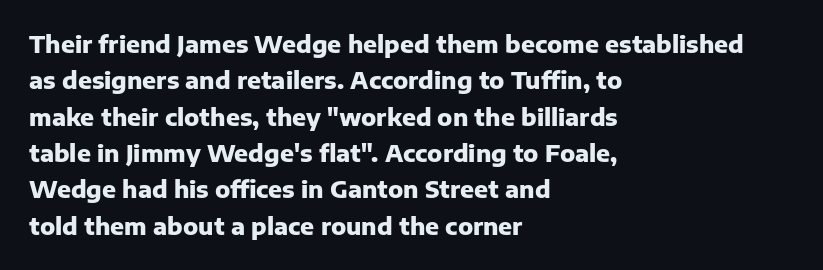
Q: Is the text bold? A: Yes.
Q: Is the text italic (slanted)? A: No, it is upright.
Q: Is the text underlined? A: No.
Q: How is the paragraph aligned? A: Left-aligned.
Q: Is the spacing between letters normal or unusually wide? A: Normal.
Q: Is the spacing between lines tight, normal or loose? A: Normal.
